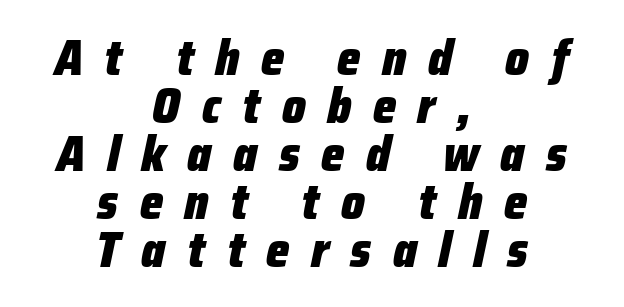
The image shows 50 px heavy, condensed type, italic (leaning right); set centered, tight line spacing (0.96x), unusually wide letter spacing (+0.43 em), not underlined; low stroke contrast and a medium x-height.
